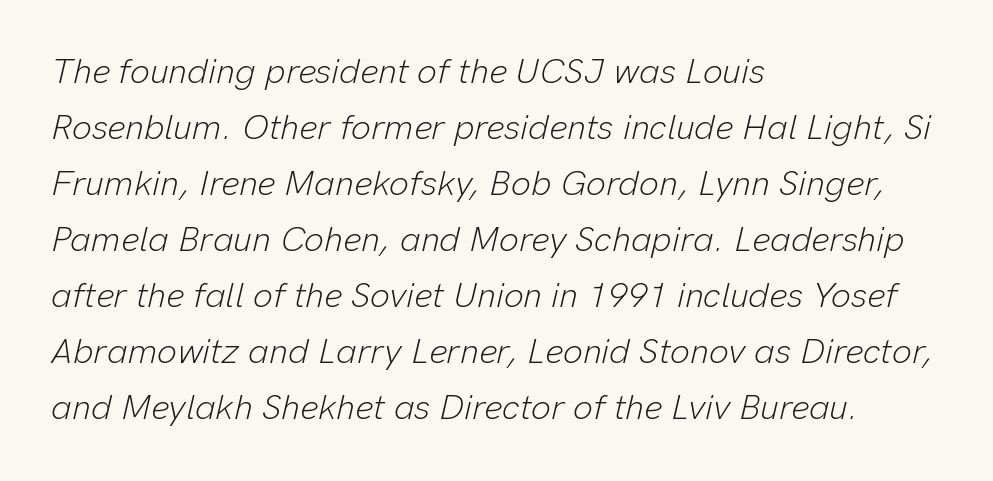
The image shows 35 px light type, italic (leaning right); set left-aligned, normal line spacing (1.6x), normal letter spacing, not underlined; low stroke contrast and a medium x-height.
